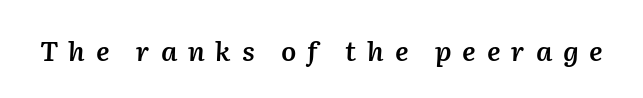
{"italic": "yes", "lean": "right", "slant_degrees": 2, "bold": "semi", "underline": "no", "letter_spacing": "wide", "letter_spacing_em": 0.4, "glyph_px": 27}
